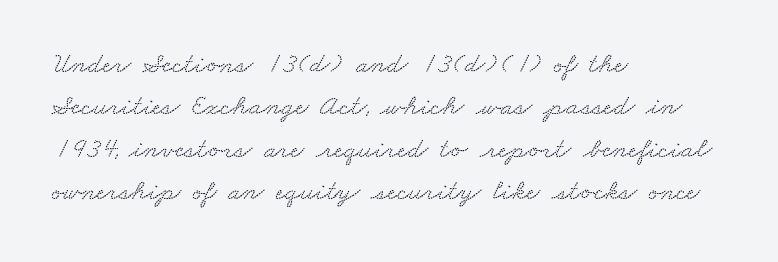
{"serif": "yes", "width": "wide", "stroke_contrast": "medium", "x_height": "small", "monospaced": "no", "underline": "no", "align": "left", "line_spacing": "normal", "line_spacing_ratio": 1.46, "letter_spacing": "normal", "letter_spacing_em": 0.0, "glyph_px": 29}
